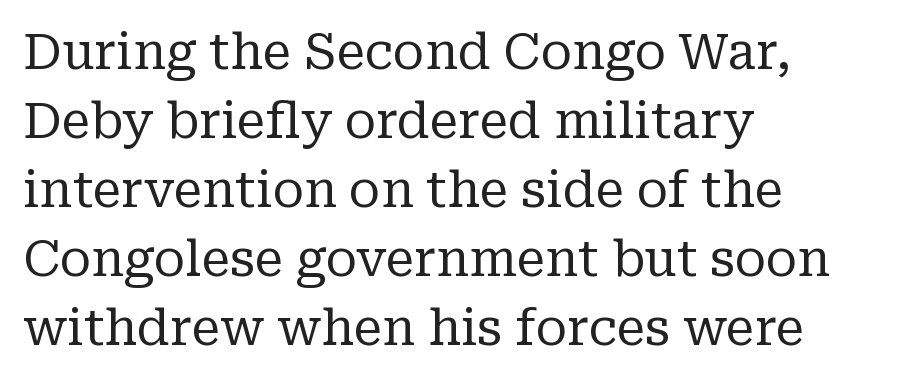
Q: Is the text bold? A: No.
Q: Is the text italic (slanted)? A: No, it is upright.
Q: Is the typeface a serif or a sans-serif typeface? A: Serif.
Q: Is the text underlined? A: No.
Q: How is the paragraph aligned? A: Left-aligned.
Q: Is the spacing between letters normal or unusually wide? A: Normal.
Q: Is the spacing between lines tight, normal or loose? A: Normal.
Q: Width (condensed, normal, or wide)? A: Normal.
Q: Stroke contrast? A: Low.
Q: x-height? A: Medium.
Q: Monospaced? A: No.
